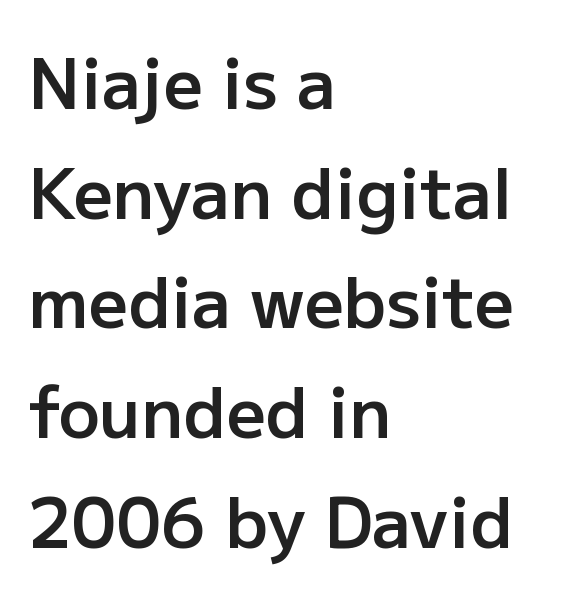
Q: Is the text bold? A: Semi-bold.
Q: Is the text italic (slanted)? A: No, it is upright.
Q: Is the typeface a serif or a sans-serif typeface? A: Sans-serif.
Q: Is the text underlined? A: No.
Q: How is the paragraph aligned? A: Left-aligned.
Q: Is the spacing between letters normal or unusually wide? A: Normal.
Q: Is the spacing between lines tight, normal or loose? A: Normal.
Q: Width (condensed, normal, or wide)? A: Normal.
Q: Stroke contrast? A: Low.
Q: x-height? A: Medium.
Q: Monospaced? A: No.
